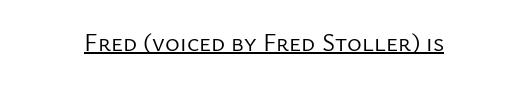
The image shows 25 px text type, upright; set normal letter spacing, underlined.
